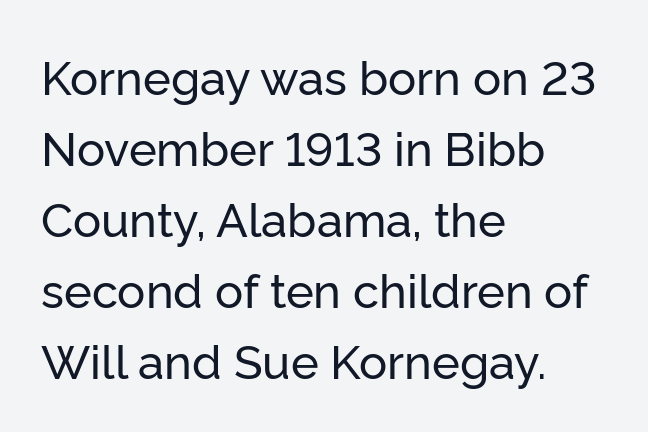
Quick note: not italic, upright. Proportional: the letters do not fall into vertical columns. Caption: standard tracking, unaltered. Rule under the text: the space is simply empty. You can tell from the bare stems that sans-serif type was used. Baseline-to-baseline distance is the conventional proportion of letter height.
